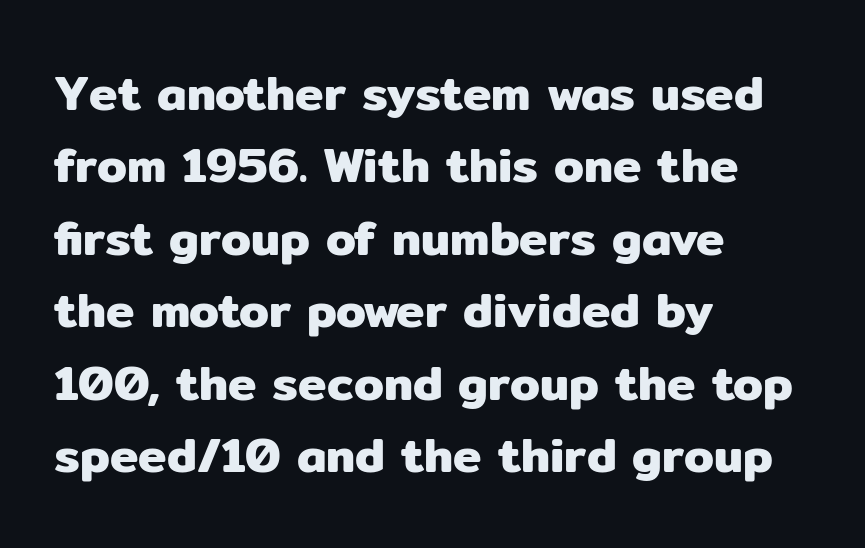
This sample has the flowing, uneven cadence of proportional lettering. Underline: absent. Quick note: interline space is typical. The letters stand upright; this is a roman face. This sample uses a sans-serif face.
